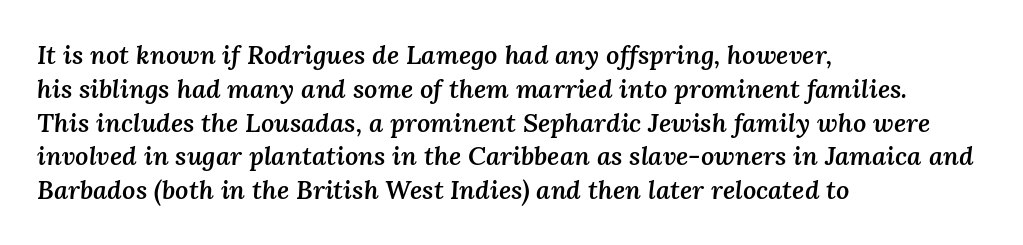
The designer left line spacing at the default. Line beginnings align vertically; line endings do not. The face used here has a pronounced slope to its letters. No extra tracking has been applied to these lines. A bit beefed up — I'd call it semibold rather than bold. Rule under the text: the space is simply empty.
